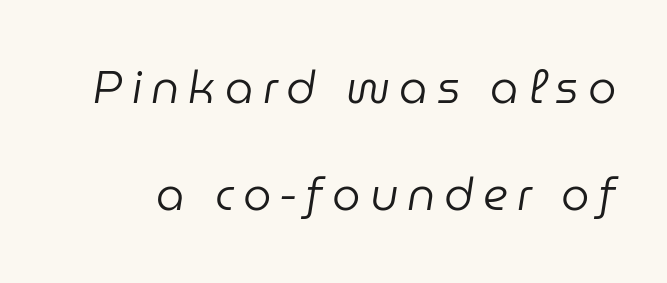
{"italic": "yes", "lean": "right", "slant_degrees": 9, "bold": "no", "weight": "regular", "width": "normal", "stroke_contrast": "low", "x_height": "medium", "monospaced": "no", "underline": "no", "line_spacing": "loose", "line_spacing_ratio": 2.38, "letter_spacing": "wide", "letter_spacing_em": 0.2, "glyph_px": 45}
